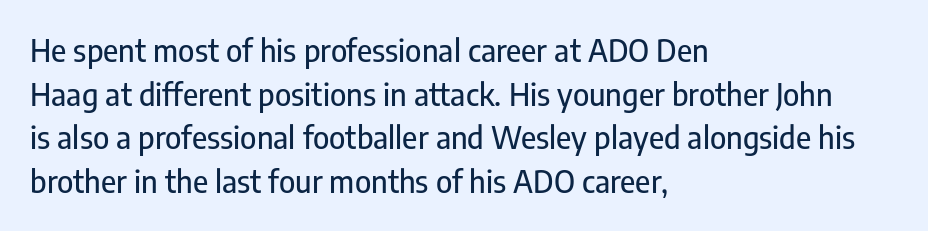
The image shows 31 px condensed sans-serif type, upright; set left-aligned, normal line spacing (1.41x), normal letter spacing, not underlined; low stroke contrast and a medium x-height.
